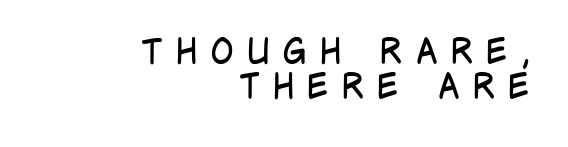
The image shows 35 px regular-weight, condensed sans-serif type, upright; set right-aligned, tight line spacing (1.01x), unusually wide letter spacing (+0.37 em), not underlined; low stroke contrast and a large x-height.
